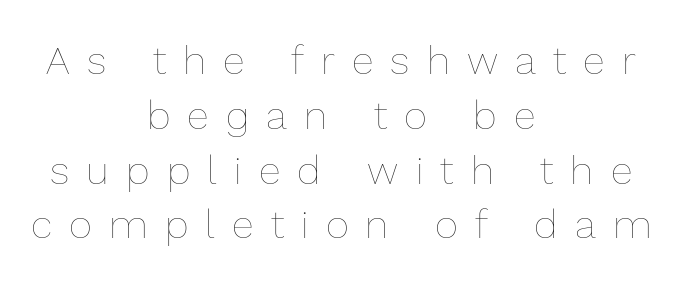
Q: Is the text bold? A: No.
Q: Is the text italic (slanted)? A: No, it is upright.
Q: Is the text underlined? A: No.
Q: How is the paragraph aligned? A: Centered.
Q: Is the spacing between letters normal or unusually wide? A: Unusually wide.
Q: Is the spacing between lines tight, normal or loose? A: Normal.
Q: Width (condensed, normal, or wide)? A: Normal.
Q: x-height? A: Medium.
Q: Monospaced? A: No.
